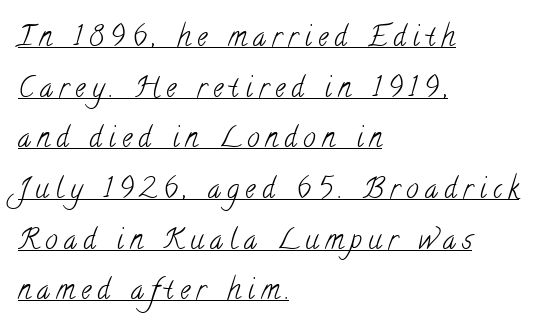
The image shows 28 px light, condensed serif type; set left-aligned, line spacing 1.81x, unusually wide letter spacing (+0.23 em), underlined; low stroke contrast and a small x-height.
